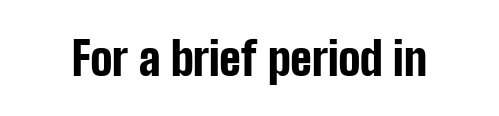
The image shows 46 px bold, condensed sans-serif type, upright; set normal letter spacing, not underlined; low stroke contrast and a medium x-height.
